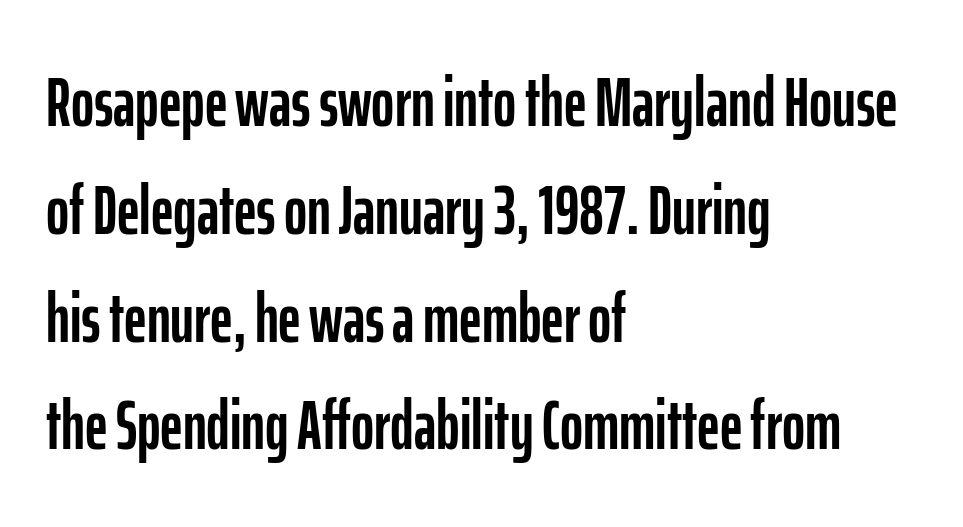
Q: Is the text italic (slanted)? A: No, it is upright.
Q: Is the typeface a serif or a sans-serif typeface? A: Sans-serif.
Q: Is the text underlined? A: No.
Q: How is the paragraph aligned? A: Left-aligned.
Q: Is the spacing between letters normal or unusually wide? A: Normal.
Q: Is the spacing between lines tight, normal or loose? A: Normal.
Q: Width (condensed, normal, or wide)? A: Condensed.
Q: Stroke contrast? A: Low.
Q: x-height? A: Medium.
Q: Monospaced? A: No.
